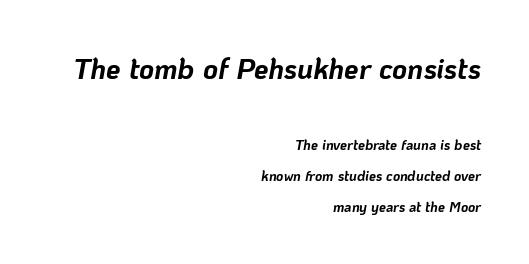
An italicized treatment has been applied to the whole sample. The gap between lines stays unmarked. Look at the glyph heights: the upper group is clearly the bigger setting. The passage shown has conventional tracking throughout. Leftover space on each line is placed entirely before the opening word. Note the varied advance widths — an 'i' is clearly narrower than an 'm'.
